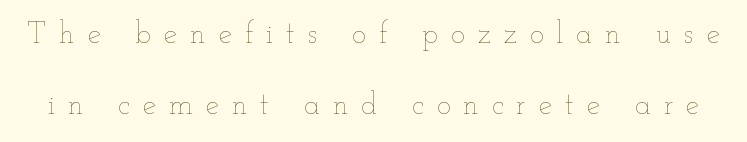
Q: Is the text bold? A: No.
Q: Is the text italic (slanted)? A: No, it is upright.
Q: Is the text underlined? A: No.
Q: Is the spacing between letters normal or unusually wide? A: Unusually wide.
Q: Is the spacing between lines tight, normal or loose? A: Loose.
Q: Width (condensed, normal, or wide)? A: Wide.
Q: Stroke contrast? A: Low.
Q: x-height? A: Small.
Q: Monospaced? A: No.
